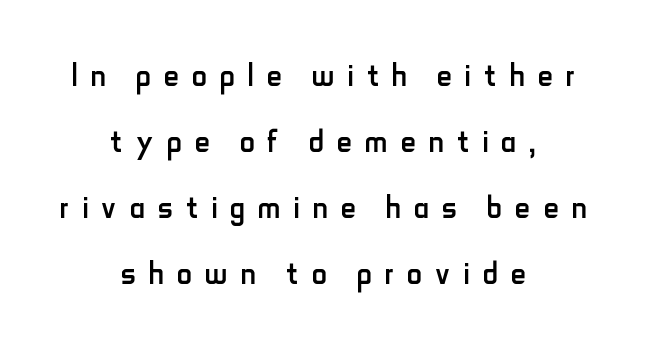
These lines were composed using upright roman letters. The space between consecutive lines is moderate. What kind of face is this? One without serifs — a sans. Each line is balanced around a shared central axis. Is this a fixed-width face? No — the glyphs have proportional, varying widths. The weight tops out at a normal text grade.
